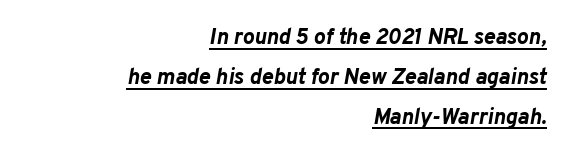
Q: Is the text bold? A: Yes.
Q: Is the text italic (slanted)? A: Yes, it leans right by about 10 degrees.
Q: Is the text underlined? A: Yes.
Q: How is the paragraph aligned? A: Right-aligned.
Q: Is the spacing between letters normal or unusually wide? A: Normal.
